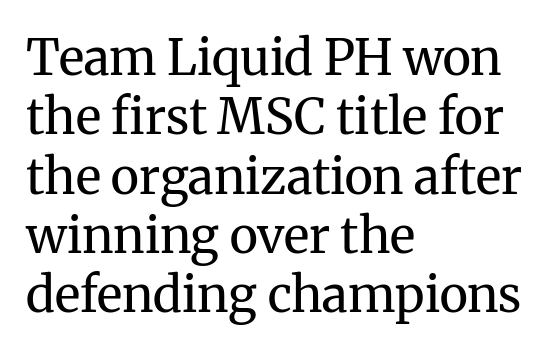
Q: Is the text bold? A: No.
Q: Is the text italic (slanted)? A: No, it is upright.
Q: Is the typeface a serif or a sans-serif typeface? A: Serif.
Q: Is the text underlined? A: No.
Q: How is the paragraph aligned? A: Left-aligned.
Q: Is the spacing between letters normal or unusually wide? A: Normal.
Q: Width (condensed, normal, or wide)? A: Normal.
Q: Stroke contrast? A: Medium.
Q: x-height? A: Medium.
Q: Monospaced? A: No.
